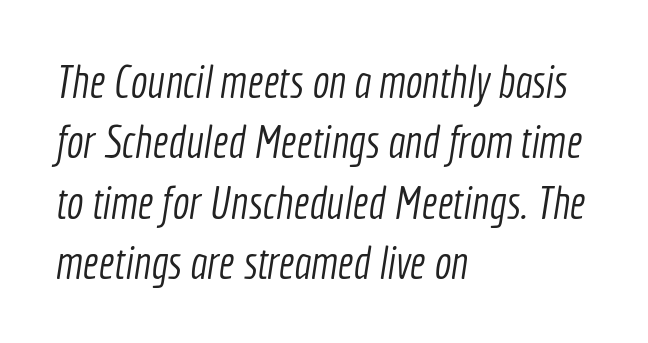
{"serif": "no", "bold": "no", "weight": "light", "width": "condensed", "x_height": "medium", "monospaced": "no", "underline": "no", "align": "left", "line_spacing": "normal", "line_spacing_ratio": 1.34, "letter_spacing": "normal", "letter_spacing_em": 0.0, "glyph_px": 45}
